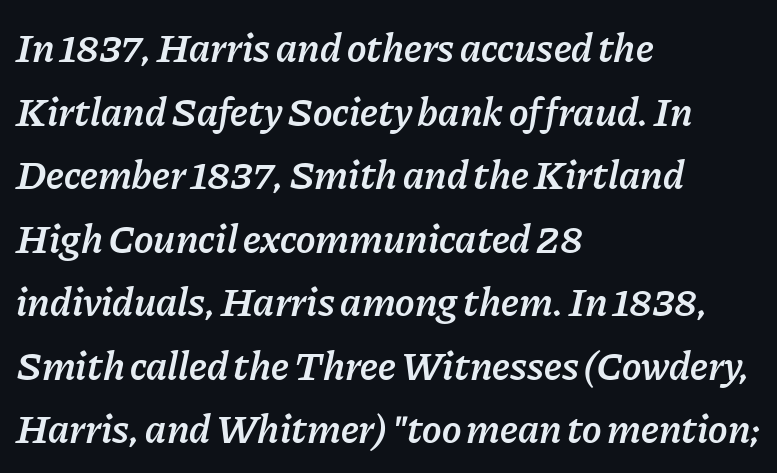
Q: Is the text bold? A: Semi-bold.
Q: Is the text italic (slanted)? A: Yes, it leans right by about 11 degrees.
Q: Is the text underlined? A: No.
Q: How is the paragraph aligned? A: Left-aligned.
Q: Is the spacing between letters normal or unusually wide? A: Normal.
Q: Is the spacing between lines tight, normal or loose? A: Normal.
Q: Width (condensed, normal, or wide)? A: Normal.
Q: Stroke contrast? A: Low.
Q: x-height? A: Medium.
Q: Monospaced? A: No.
